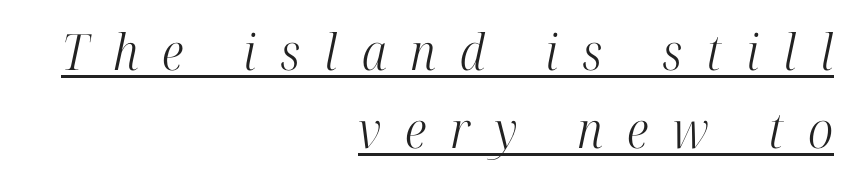
The image shows 50 px light, condensed serif type, italic (leaning right); set right-aligned, normal line spacing (1.56x), unusually wide letter spacing (+0.48 em), underlined; high stroke contrast and a medium x-height.
